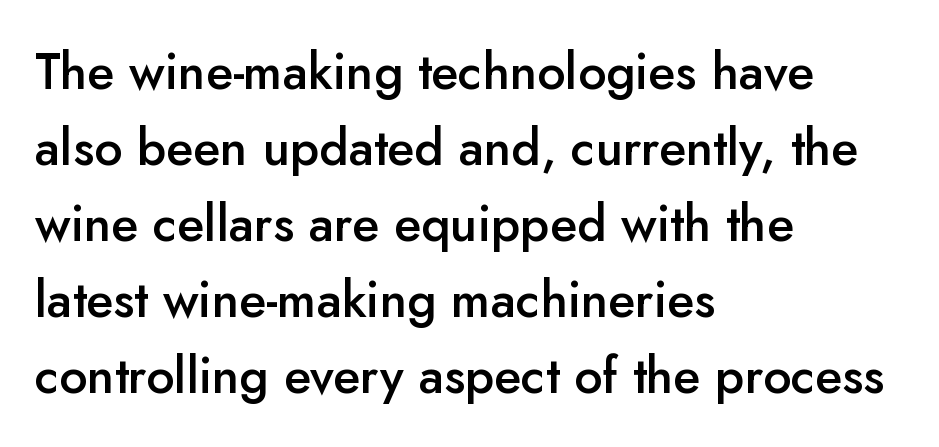
The image shows 50 px semibold sans-serif type, upright; set left-aligned, normal line spacing (1.52x), normal letter spacing, not underlined; low stroke contrast and a small x-height.
